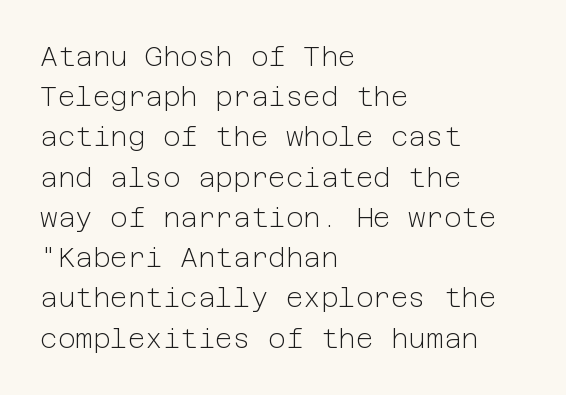
The paragraph shown leans on its left margin. Has an underline been added? It has not. The font's upright variant was chosen for this text. The cut favours lightness, reaching ordinary text weight at its darkest.
